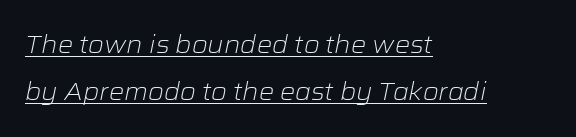
{"italic": "yes", "lean": "right", "slant_degrees": 12, "bold": "no", "underline": "yes", "align": "left", "line_spacing": "loose", "line_spacing_ratio": 1.96, "letter_spacing": "normal", "letter_spacing_em": 0.0, "glyph_px": 24}
